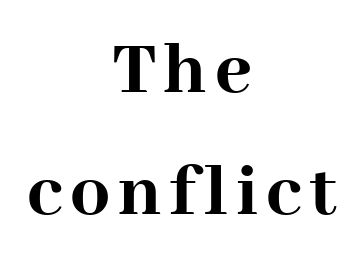
The designer went with a serif here, giving each stem small feet. The block of text has a typical density, with ordinary space between rows. The passage shown is emphatically bold. These lines are centered, leaving both edges ragged. The string is rendered with underlining switched off. Do the characters align in a grid? No, the font is proportional.
